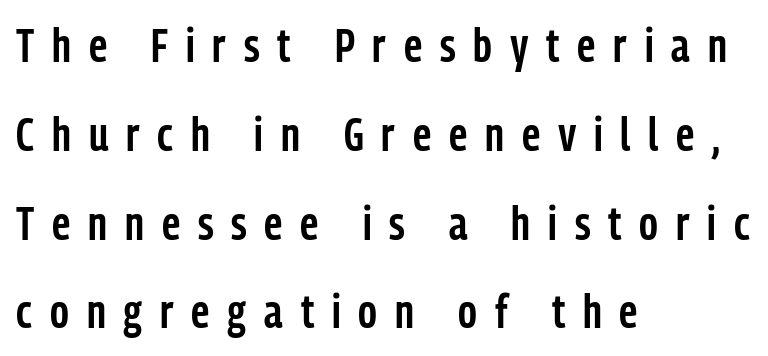
Q: Is the text bold? A: Semi-bold.
Q: Is the text italic (slanted)? A: No, it is upright.
Q: Is the typeface a serif or a sans-serif typeface? A: Sans-serif.
Q: Is the text underlined? A: No.
Q: How is the paragraph aligned? A: Left-aligned.
Q: Is the spacing between letters normal or unusually wide? A: Unusually wide.
Q: Width (condensed, normal, or wide)? A: Condensed.
Q: Stroke contrast? A: Low.
Q: x-height? A: Medium.
Q: Monospaced? A: No.
